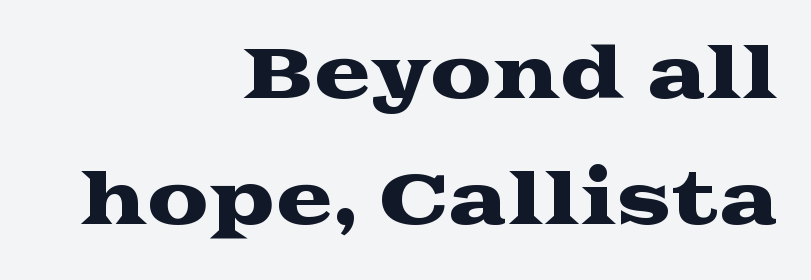
The image shows 69 px wide serif type, upright; set right-aligned, line spacing 1.83x, normal letter spacing, not underlined; medium stroke contrast and a medium x-height.
